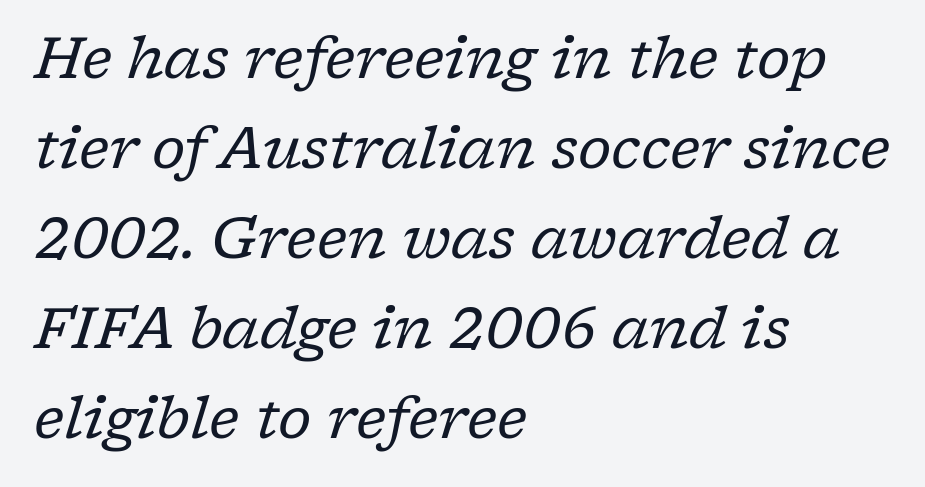
{"serif": "yes", "italic": "yes", "lean": "right", "slant_degrees": 17, "bold": "no", "weight": "regular", "width": "normal", "stroke_contrast": "low", "x_height": "medium", "monospaced": "no", "underline": "no", "align": "left", "line_spacing": "normal", "line_spacing_ratio": 1.58, "letter_spacing": "normal", "letter_spacing_em": 0.0, "glyph_px": 57}
